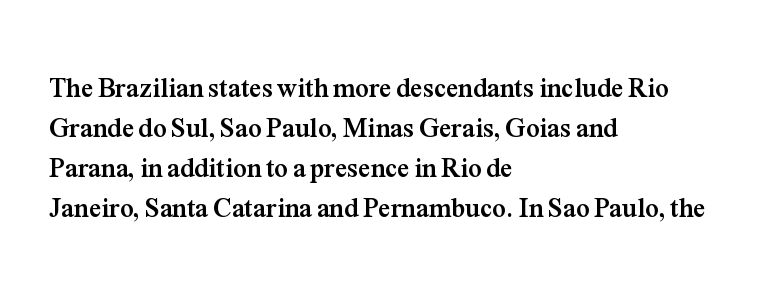
{"italic": "no", "bold": "yes", "underline": "no", "align": "left", "line_spacing": "normal", "line_spacing_ratio": 1.48, "letter_spacing": "normal", "letter_spacing_em": 0.0, "glyph_px": 27}
